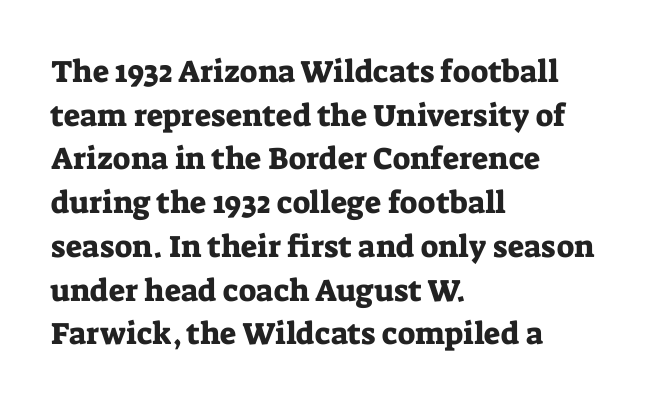
Leading: standard. The passage is arranged the way most books set body copy — flush left. Each row of text sits above clean, open space. The type sits square on the baseline with zero lean. The text was rendered using a seriffed face with decorative stroke endings.
